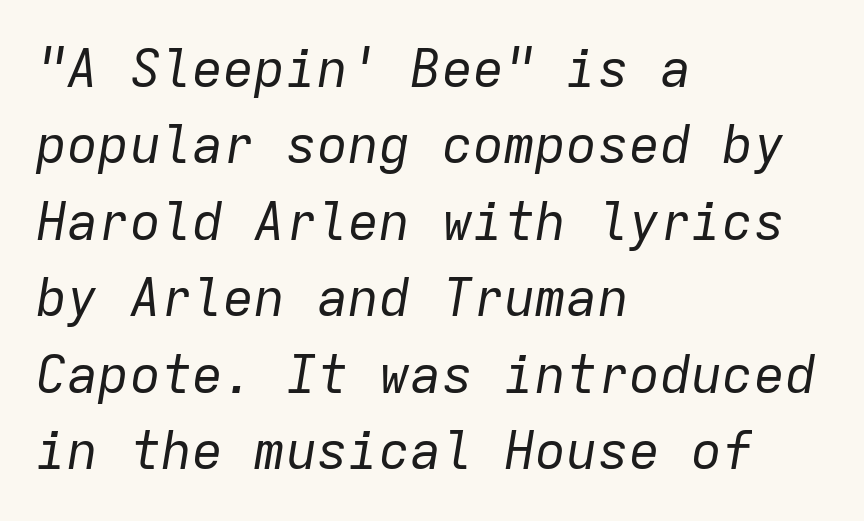
The image shows 52 px regular-weight type, italic (leaning right), monospaced; set left-aligned, normal line spacing (1.47x), normal letter spacing, not underlined; low stroke contrast and a medium x-height.
